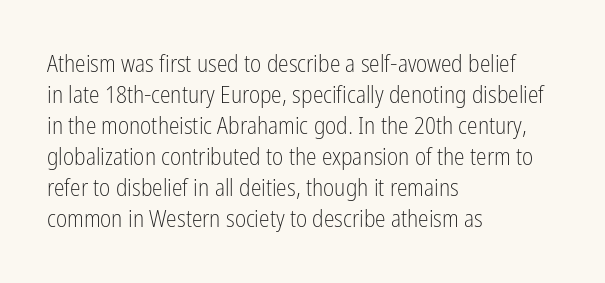
Q: Is the text bold? A: No.
Q: Is the text italic (slanted)? A: No, it is upright.
Q: Is the text underlined? A: No.
Q: How is the paragraph aligned? A: Left-aligned.
Q: Is the spacing between letters normal or unusually wide? A: Normal.
Q: Is the spacing between lines tight, normal or loose? A: Normal.
